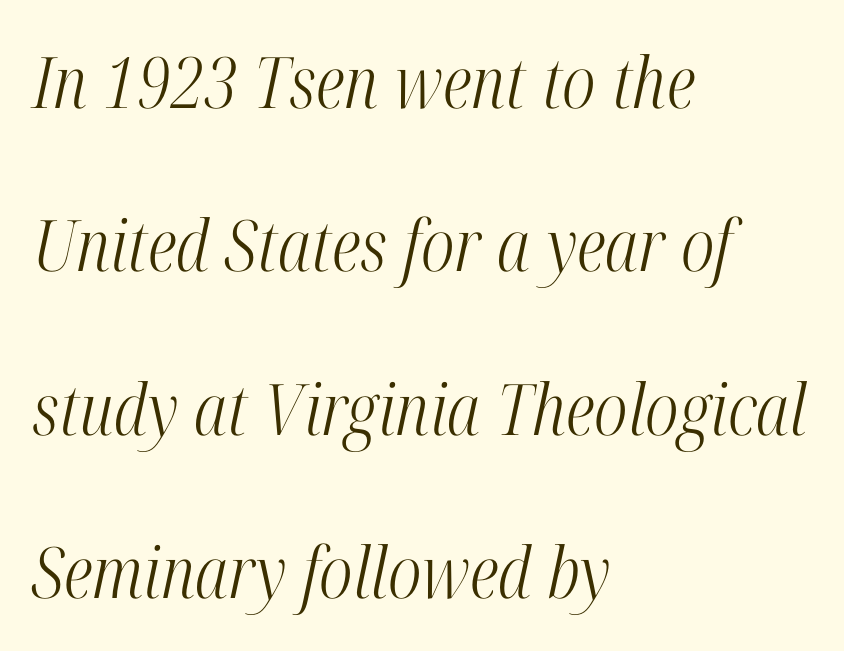
Words float on clear page, feet unadorned. Observe the serifs anchoring each vertical stroke in this sample. Posture: slanted. The letterforms sit shoulder to shoulder at normal distance. Honestly, the rows look like they've been pulled way apart.
